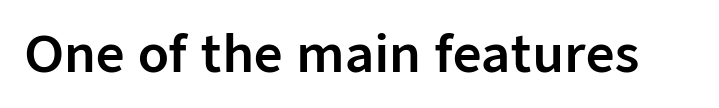
{"serif": "no", "italic": "no", "width": "normal", "stroke_contrast": "low", "x_height": "medium", "monospaced": "no", "underline": "no", "letter_spacing": "normal", "letter_spacing_em": 0.0, "glyph_px": 50}
